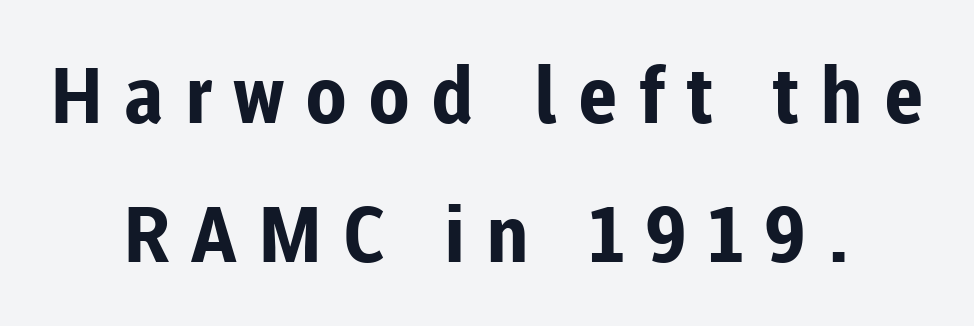
Q: Is the text bold? A: Yes.
Q: Is the text italic (slanted)? A: No, it is upright.
Q: Is the typeface a serif or a sans-serif typeface? A: Sans-serif.
Q: Is the text underlined? A: No.
Q: How is the paragraph aligned? A: Centered.
Q: Is the spacing between letters normal or unusually wide? A: Unusually wide.
Q: Width (condensed, normal, or wide)? A: Normal.
Q: Stroke contrast? A: Low.
Q: x-height? A: Medium.
Q: Monospaced? A: No.
